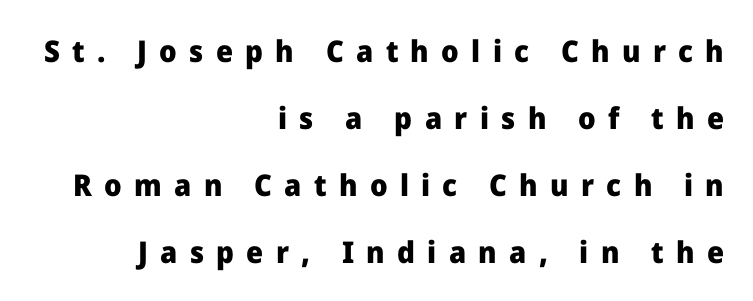
{"serif": "no", "italic": "no", "bold": "yes", "weight": "heavy", "width": "normal", "stroke_contrast": "low", "x_height": "medium", "monospaced": "no", "underline": "no", "align": "right", "line_spacing": "loose", "line_spacing_ratio": 2.23, "letter_spacing": "wide", "letter_spacing_em": 0.41, "glyph_px": 30}
